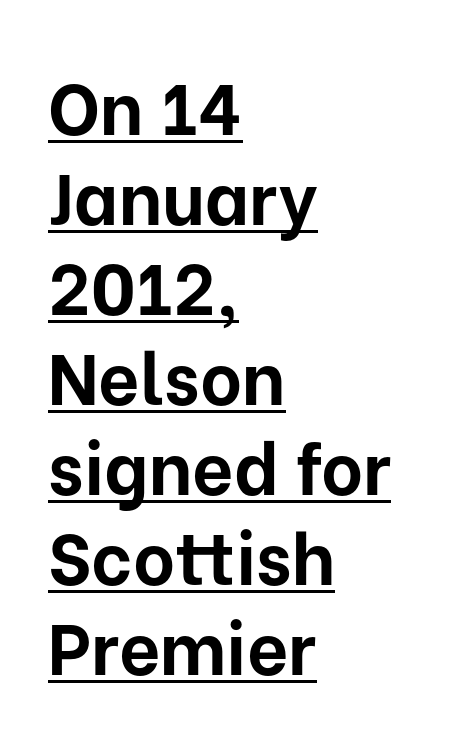
Q: Is the text bold? A: Yes.
Q: Is the text italic (slanted)? A: No, it is upright.
Q: Is the typeface a serif or a sans-serif typeface? A: Sans-serif.
Q: Is the text underlined? A: Yes.
Q: How is the paragraph aligned? A: Left-aligned.
Q: Is the spacing between letters normal or unusually wide? A: Normal.
Q: Is the spacing between lines tight, normal or loose? A: Normal.
Q: Width (condensed, normal, or wide)? A: Normal.
Q: Stroke contrast? A: Low.
Q: x-height? A: Medium.
Q: Monospaced? A: No.
